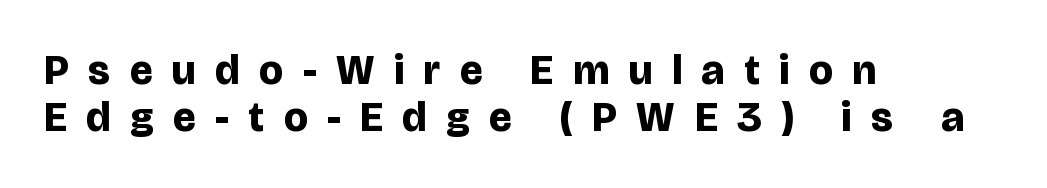
Students, note that the glyphs here are deliberately spaced far apart. Caption: multi-line text, flush left, ragged right. This block would grow much taller if given ordinary leading; it's compressed now. Chunky letters — that's bold for sure.
